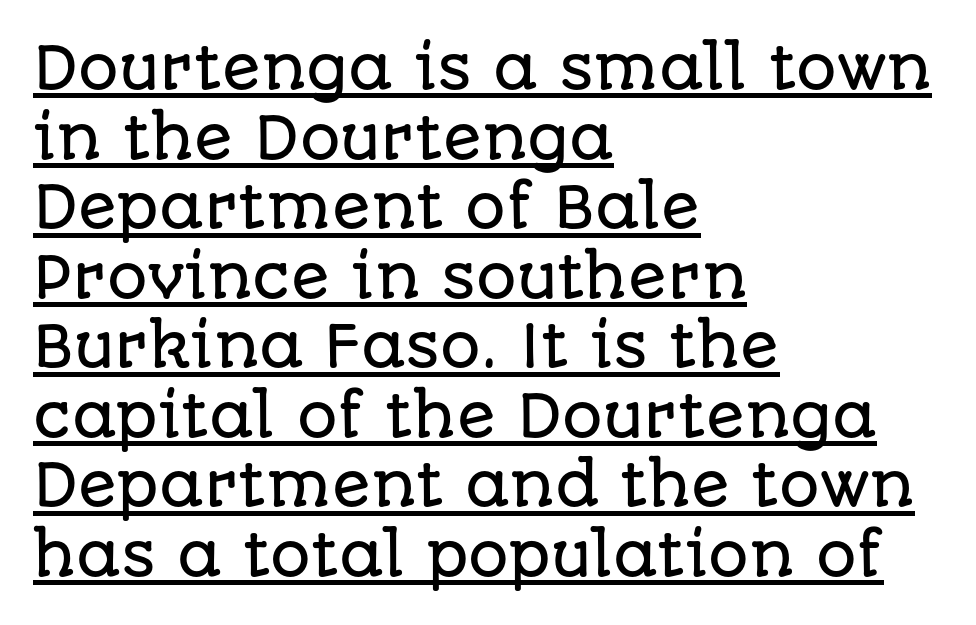
The image shows 57 px sans-serif type, upright; set left-aligned, line spacing 1.22x, normal letter spacing, underlined; low stroke contrast and a large x-height.
